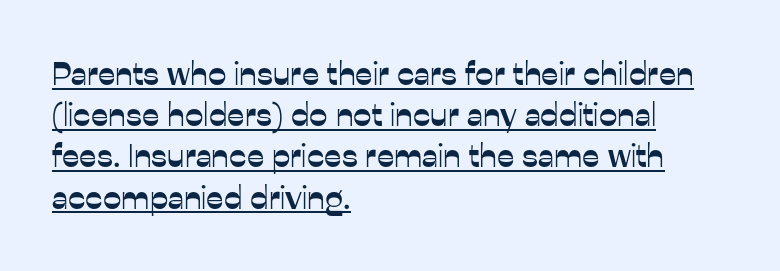
The image shows 33 px sans-serif type, upright; set left-aligned, normal line spacing (1.25x), normal letter spacing, underlined; low stroke contrast and a medium x-height.
